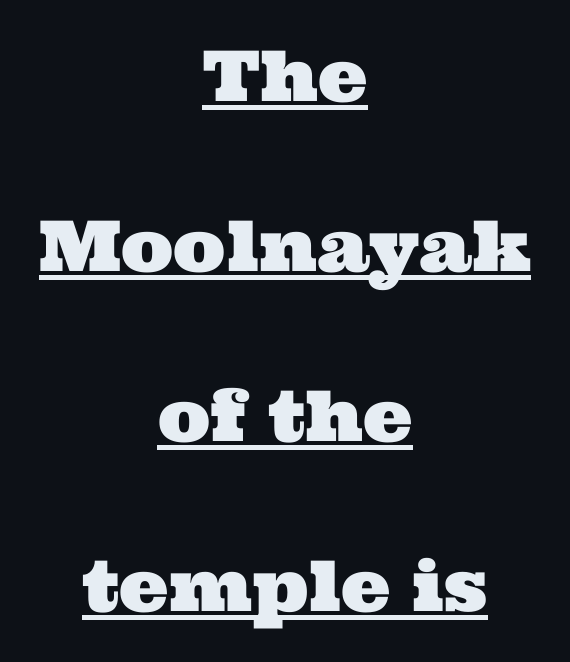
The image shows 70 px wide serif type; set centered, loose line spacing (2.43x), normal letter spacing, underlined; medium stroke contrast and a medium x-height.
